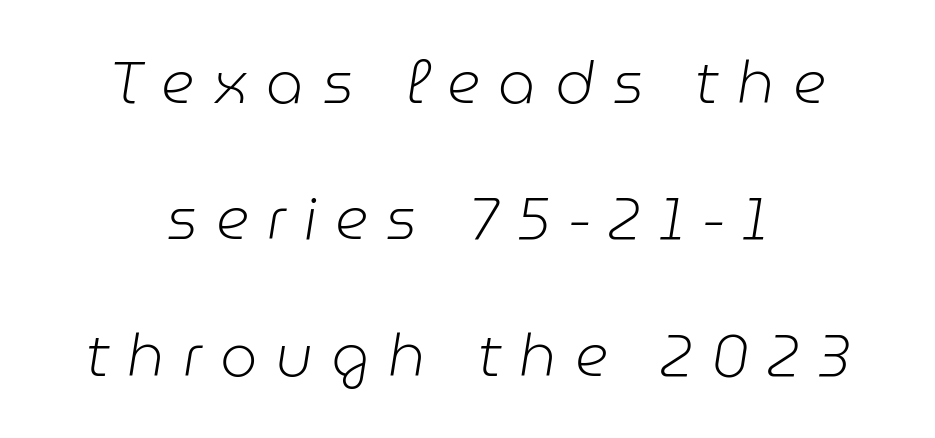
The image shows 59 px light type, italic (leaning right); set centered, loose line spacing (2.31x), unusually wide letter spacing (+0.31 em), not underlined; low stroke contrast and a medium x-height.
